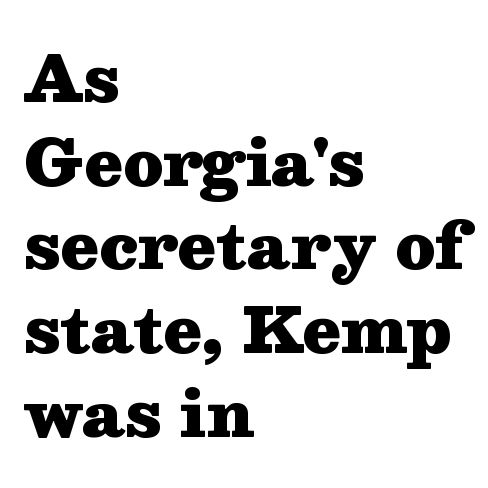
{"serif": "yes", "italic": "no", "bold": "yes", "weight": "heavy", "width": "wide", "stroke_contrast": "medium", "x_height": "medium", "monospaced": "no", "underline": "no", "align": "left", "line_spacing": "normal", "line_spacing_ratio": 1.35, "letter_spacing": "normal", "letter_spacing_em": 0.0, "glyph_px": 62}
